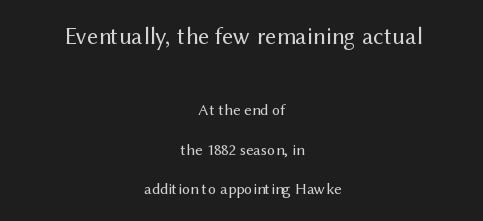
{"italic": "no", "bold": "no", "underline": "no", "align": "center", "line_spacing": "loose", "line_spacing_ratio": 2.46, "letter_spacing": "normal", "letter_spacing_em": 0.0, "larger_block": "first", "size_ratio": 1.5, "glyph_px": 24}
